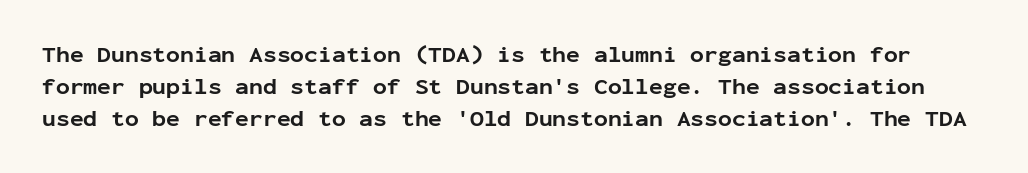
A typesetter would mark this as roman, not italic. The specimen omits any rule beneath the text block's lines. Honestly, the row spacing looks completely unremarkable. Look at the tracking — it's just the regular setting, nothing added. Typographic density is high because the face is bold.
